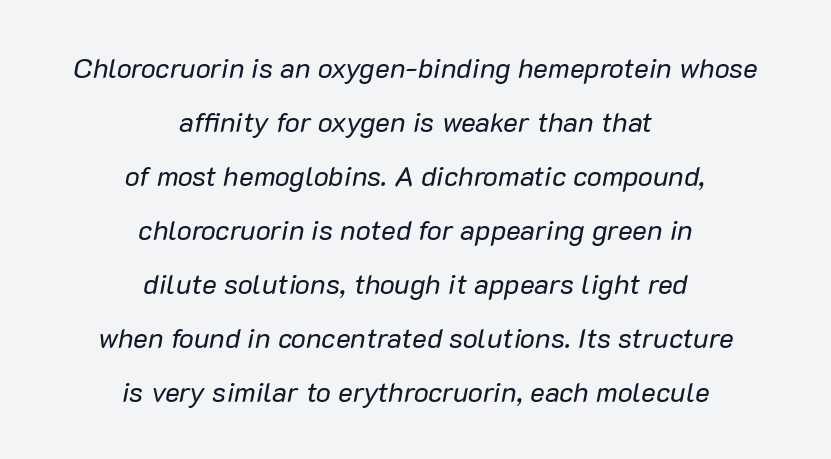
Quick note: italic. This rendering leaves character spacing at its baseline value. Glance below the letters and you will spot only blank space. Stroke mass is kept to a normal reading level or below.
